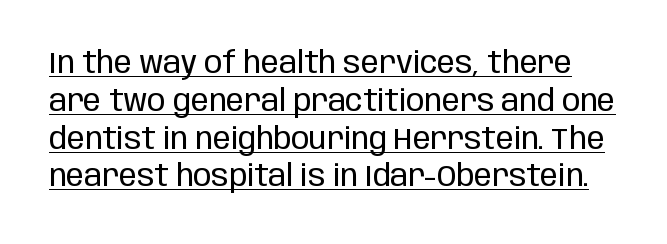
{"serif": "no", "italic": "no", "bold": "no", "weight": "regular", "width": "condensed", "stroke_contrast": "low", "x_height": "large", "monospaced": "no", "underline": "yes", "line_spacing": "normal", "line_spacing_ratio": 1.26, "letter_spacing": "normal", "letter_spacing_em": 0.0, "glyph_px": 30}
